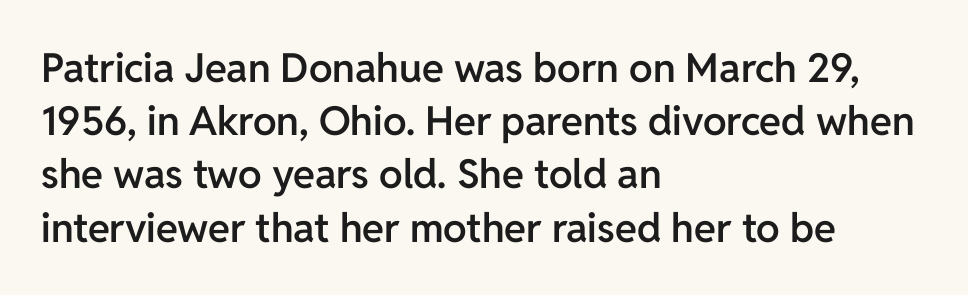
The image shows 40 px semibold sans-serif type, upright; set left-aligned, normal line spacing (1.33x), normal letter spacing, not underlined; low stroke contrast and a medium x-height.
